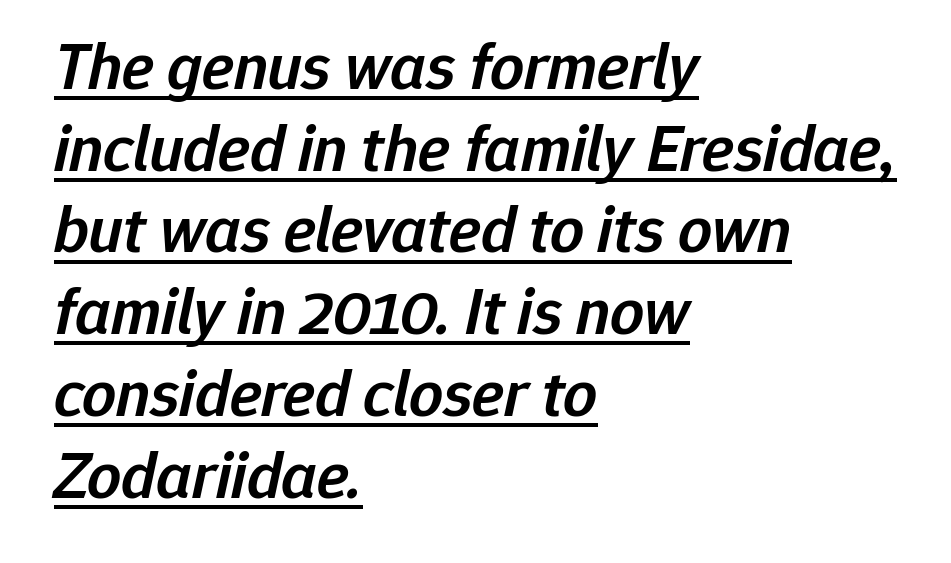
The specimen reads as italic at a glance. There is no visible air inserted between adjacent glyphs. Looks like regular typesetting: each glyph gets only the width it needs. Typeset ragged right — the left edge is the straight one. The sample has been set in demibold, a notch under bold.
